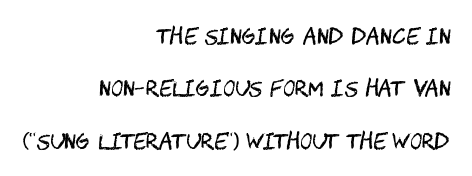
Q: Is the text bold? A: No.
Q: Is the text italic (slanted)? A: No, it is upright.
Q: Is the text underlined? A: No.
Q: How is the paragraph aligned? A: Right-aligned.
Q: Is the spacing between letters normal or unusually wide? A: Normal.
Q: Is the spacing between lines tight, normal or loose? A: Loose.
